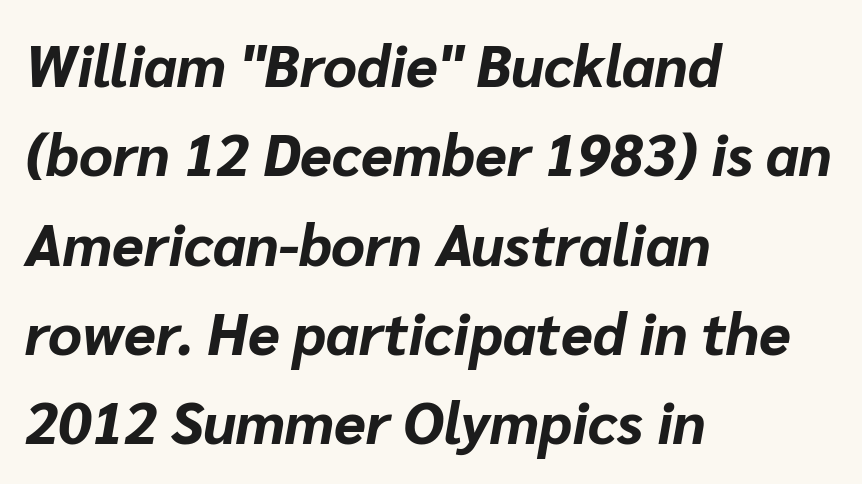
{"italic": "yes", "lean": "right", "slant_degrees": 10, "bold": "yes", "weight": "bold", "width": "normal", "stroke_contrast": "low", "x_height": "medium", "monospaced": "no", "underline": "no", "align": "left", "line_spacing": "normal", "line_spacing_ratio": 1.54, "letter_spacing": "normal", "letter_spacing_em": 0.0, "glyph_px": 58}
